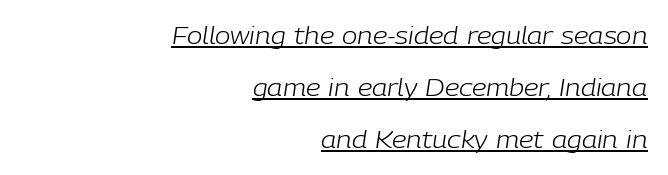
The image shows 23 px text type, italic (leaning right); set right-aligned, loose line spacing (2.26x), normal letter spacing, underlined.
